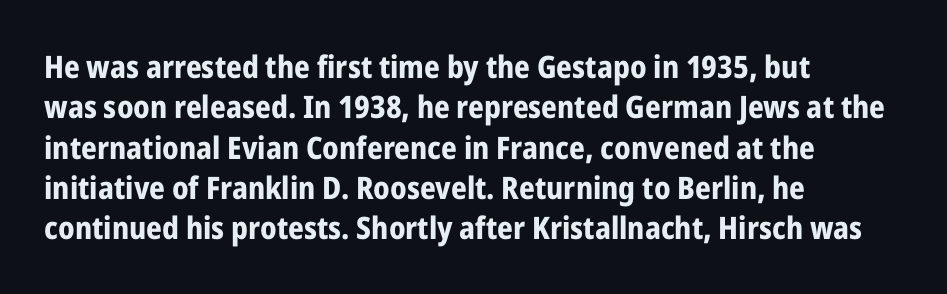
Q: Is the text bold? A: Yes.
Q: Is the text italic (slanted)? A: No, it is upright.
Q: Is the typeface a serif or a sans-serif typeface? A: Sans-serif.
Q: Is the text underlined? A: No.
Q: How is the paragraph aligned? A: Left-aligned.
Q: Is the spacing between letters normal or unusually wide? A: Normal.
Q: Is the spacing between lines tight, normal or loose? A: Normal.
Q: Width (condensed, normal, or wide)? A: Condensed.
Q: Stroke contrast? A: Low.
Q: x-height? A: Medium.
Q: Monospaced? A: No.
